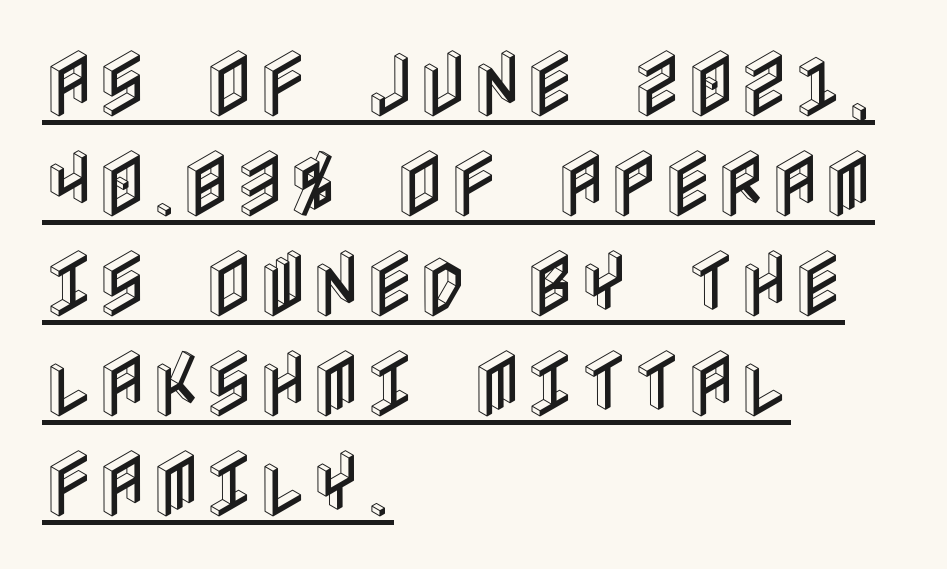
The image shows 73 px condensed type, upright; set left-aligned, normal line spacing (1.37x), normal letter spacing, underlined; a large x-height.
